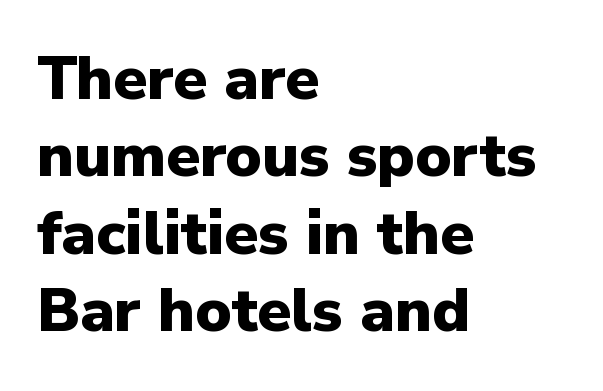
The image shows 61 px heavy sans-serif type, upright; set left-aligned, normal line spacing (1.27x), normal letter spacing, not underlined; low stroke contrast and a medium x-height.
